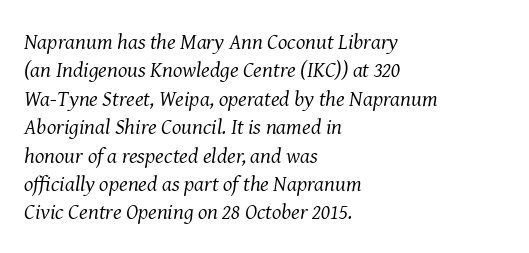
Q: Is the text bold? A: No.
Q: Is the text italic (slanted)? A: Yes, it leans right by about 8 degrees.
Q: Is the text underlined? A: No.
Q: How is the paragraph aligned? A: Left-aligned.
Q: Is the spacing between letters normal or unusually wide? A: Normal.
Q: Is the spacing between lines tight, normal or loose? A: Normal.
